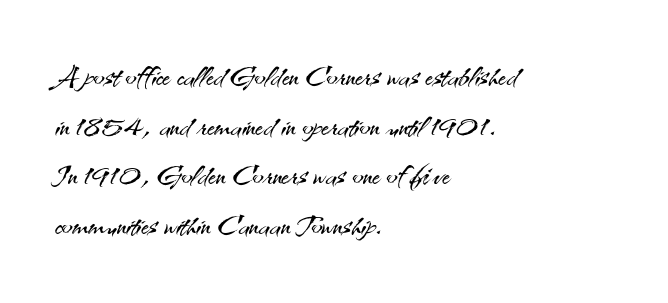
Short note: letters normally spaced. The text was rendered using a sans face with plain stroke endings. Stems here are at most as thick as an everyday book face. The gap between lines stays unmarked. Visually the block forms a straight wall on the left and a jagged coastline on the right. Varying glyph widths throughout — classic text-font behaviour.
